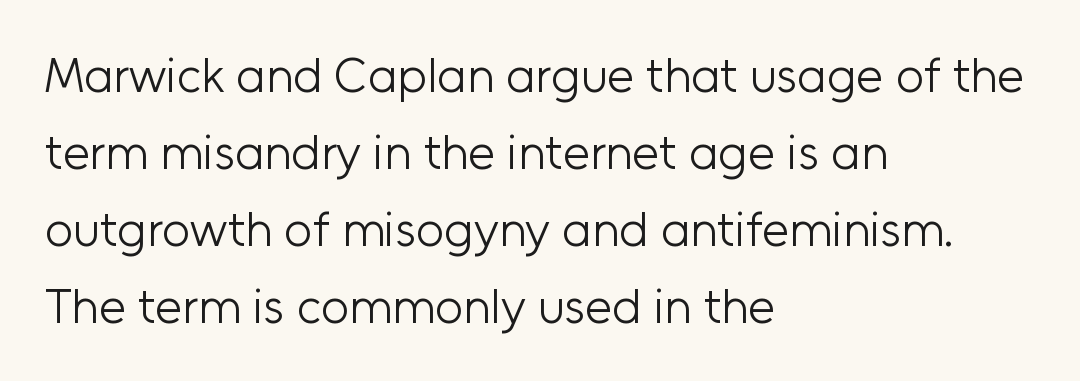
{"serif": "no", "italic": "no", "bold": "no", "weight": "light", "width": "normal", "stroke_contrast": "low", "x_height": "medium", "monospaced": "no", "underline": "no", "align": "left", "line_spacing": "normal", "line_spacing_ratio": 1.57, "letter_spacing": "normal", "letter_spacing_em": 0.0, "glyph_px": 49}
